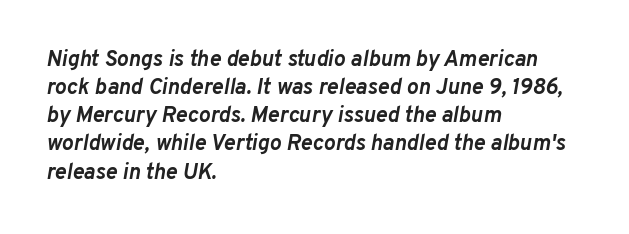
Tracking value appears to be zero — textbook default spacing. The face used here has the dense, thick strokes of a bold. Horizontally, the lines are justified to the leading edge only. The passage shown stacks its lines at a standard gap. The rendering applies a slant to the glyphs. The string is rendered with underlining switched off.
